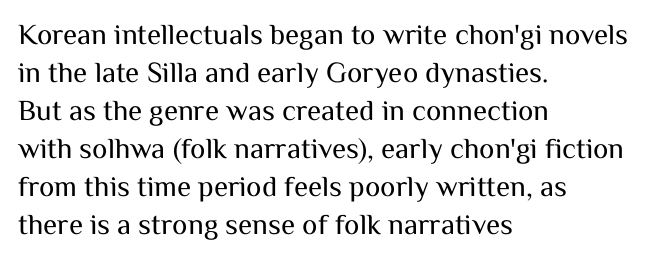
{"serif": "no", "italic": "no", "bold": "no", "weight": "regular", "width": "normal", "stroke_contrast": "medium", "x_height": "medium", "monospaced": "no", "underline": "no", "align": "left", "line_spacing": "normal", "line_spacing_ratio": 1.31, "letter_spacing": "normal", "letter_spacing_em": 0.0, "glyph_px": 29}
